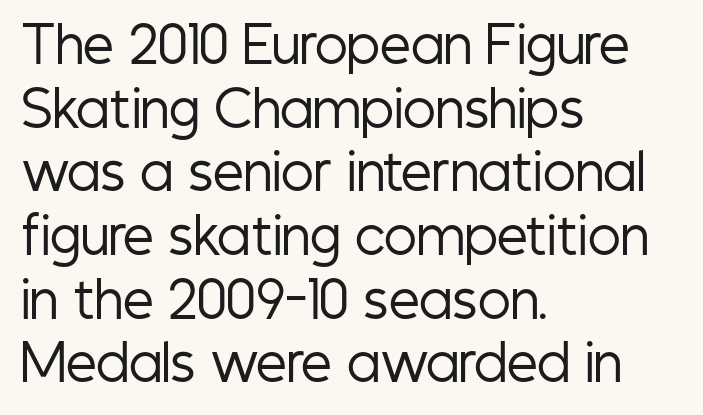
Q: Is the text bold? A: No.
Q: Is the text italic (slanted)? A: No, it is upright.
Q: Is the typeface a serif or a sans-serif typeface? A: Sans-serif.
Q: Is the text underlined? A: No.
Q: How is the paragraph aligned? A: Left-aligned.
Q: Is the spacing between letters normal or unusually wide? A: Normal.
Q: Is the spacing between lines tight, normal or loose? A: Normal.
Q: Width (condensed, normal, or wide)? A: Condensed.
Q: Stroke contrast? A: Low.
Q: x-height? A: Medium.
Q: Monospaced? A: No.
